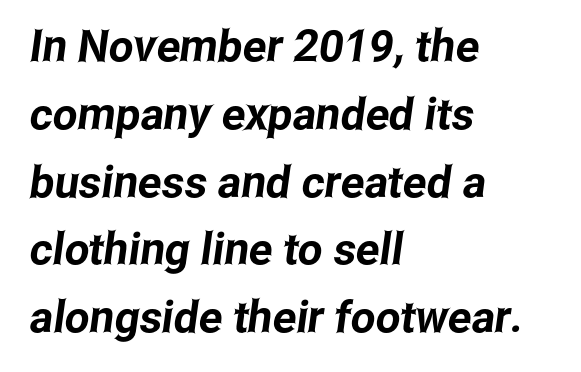
Q: Is the typeface a serif or a sans-serif typeface? A: Sans-serif.
Q: Is the text underlined? A: No.
Q: How is the paragraph aligned? A: Left-aligned.
Q: Is the spacing between letters normal or unusually wide? A: Normal.
Q: Is the spacing between lines tight, normal or loose? A: Normal.
Q: Width (condensed, normal, or wide)? A: Condensed.
Q: Stroke contrast? A: Low.
Q: x-height? A: Medium.
Q: Monospaced? A: No.
